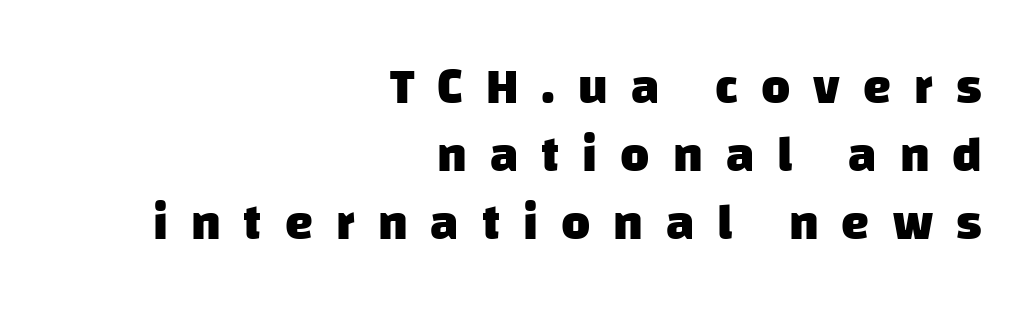
Q: Is the text bold? A: Yes.
Q: Is the typeface a serif or a sans-serif typeface? A: Sans-serif.
Q: Is the text underlined? A: No.
Q: How is the paragraph aligned? A: Right-aligned.
Q: Is the spacing between letters normal or unusually wide? A: Unusually wide.
Q: Is the spacing between lines tight, normal or loose? A: Normal.
Q: Width (condensed, normal, or wide)? A: Normal.
Q: Stroke contrast? A: Low.
Q: x-height? A: Large.
Q: Monospaced? A: No.
